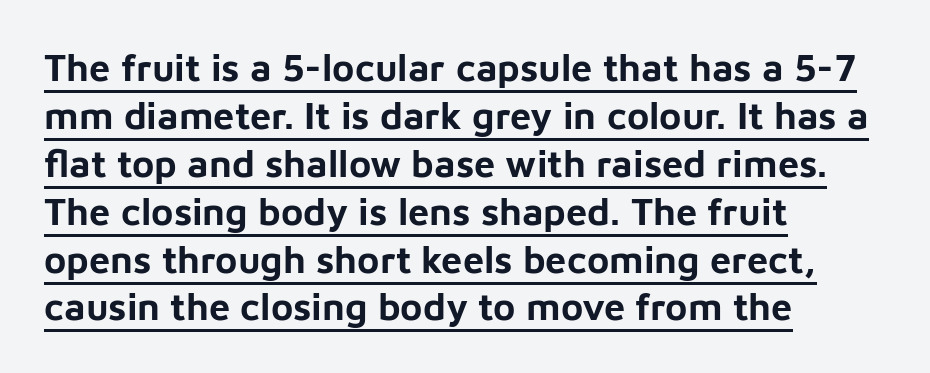
Is there an underline? Yes — a line sits under the letters. Each new line begins a customary step beneath the previous one. Nothing sits at the stroke ends, so this counts as sans-serif. Notice how the stems are strictly vertical — no italics here. The letters are bold, with thick, heavy strokes. Spacing verdict: proportional, widths tailored to each character.
